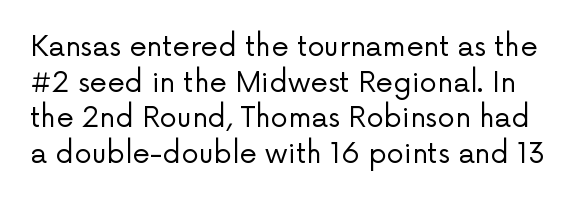
{"serif": "no", "italic": "no", "bold": "no", "weight": "regular", "width": "normal", "stroke_contrast": "low", "x_height": "medium", "monospaced": "no", "underline": "no", "line_spacing": "normal", "line_spacing_ratio": 1.27, "letter_spacing": "normal", "letter_spacing_em": 0.0, "glyph_px": 28}
